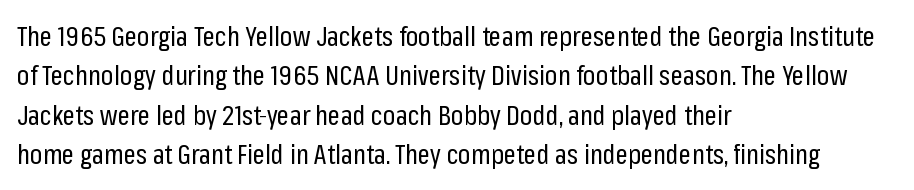
{"italic": "no", "bold": "no", "underline": "no", "align": "left", "line_spacing": "normal", "line_spacing_ratio": 1.46, "letter_spacing": "normal", "letter_spacing_em": 0.0, "glyph_px": 27}
